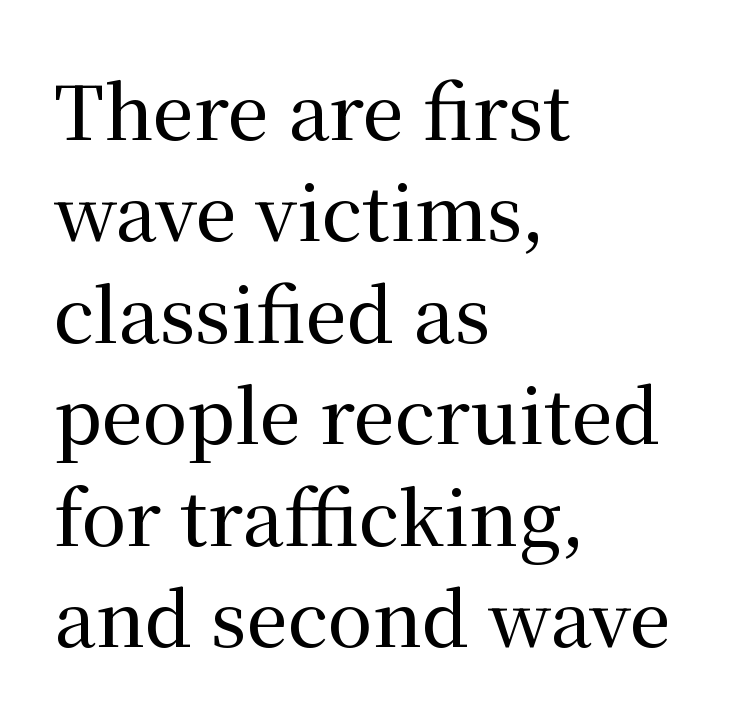
Any mark beneath the type? The region is blank. Caption: standard tracking, unaltered. Casual observation: everything's shoved over to the left. Do the letters lean? They stand straight. Font category for this specimen: serif. Here the designer chose a conventional face with non-uniform glyph widths.
